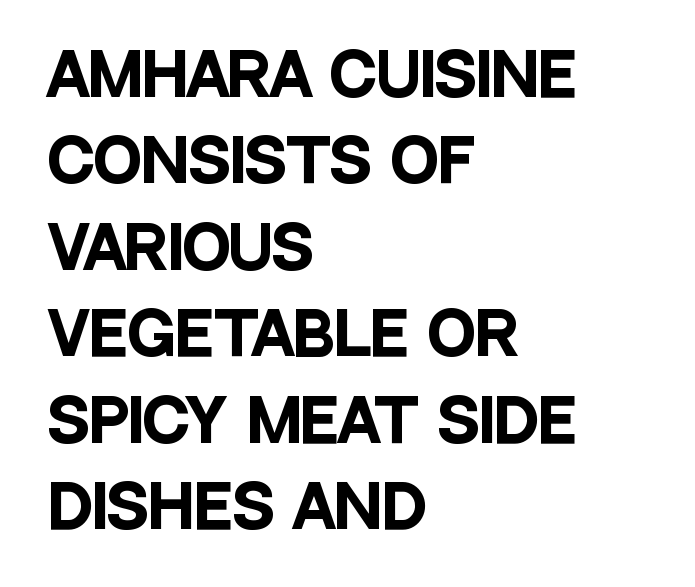
The image shows 58 px heavy, condensed sans-serif type, upright; set left-aligned, normal line spacing (1.49x), normal letter spacing, not underlined; low stroke contrast and a large x-height.
